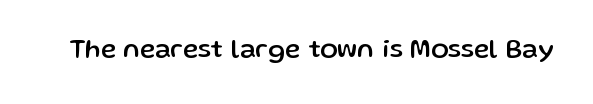
{"italic": "no", "underline": "no", "letter_spacing": "normal", "letter_spacing_em": 0.0, "glyph_px": 26}
